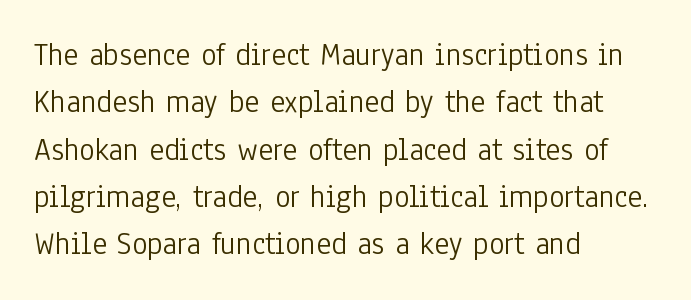
{"serif": "no", "italic": "no", "bold": "no", "weight": "light", "width": "condensed", "stroke_contrast": "low", "x_height": "medium", "monospaced": "no", "underline": "no", "align": "left", "line_spacing": "normal", "line_spacing_ratio": 1.48, "letter_spacing": "normal", "letter_spacing_em": 0.0, "glyph_px": 32}
